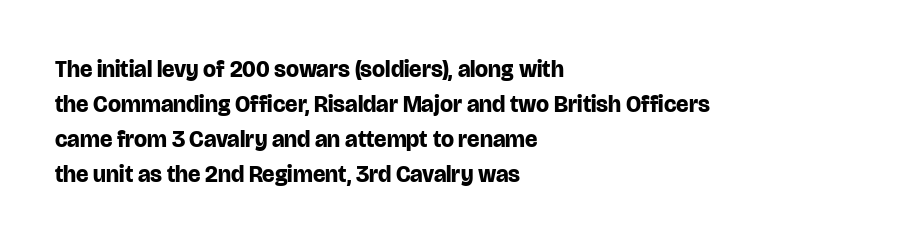
{"italic": "no", "bold": "yes", "underline": "no", "align": "left", "line_spacing": "normal", "line_spacing_ratio": 1.52, "letter_spacing": "normal", "letter_spacing_em": 0.0, "glyph_px": 23}
